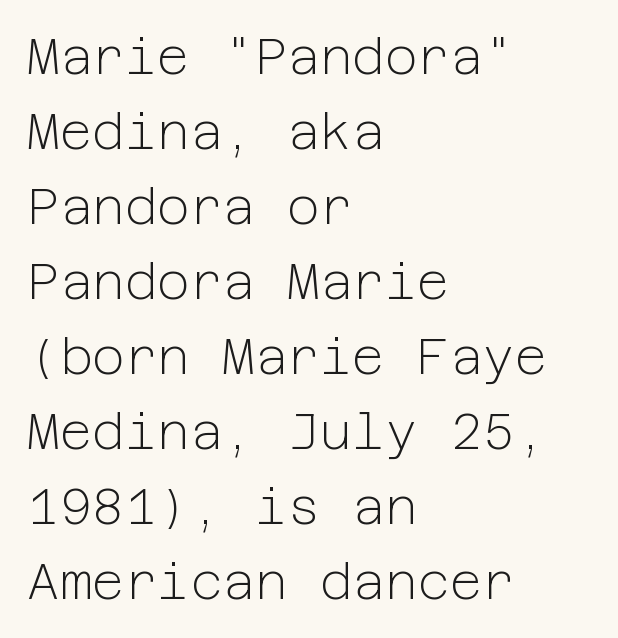
{"serif": "no", "italic": "no", "bold": "no", "weight": "light", "width": "normal", "stroke_contrast": "low", "x_height": "medium", "underline": "no", "align": "left", "line_spacing": "normal", "line_spacing_ratio": 1.5, "letter_spacing": "normal", "letter_spacing_em": 0.0, "glyph_px": 50}
